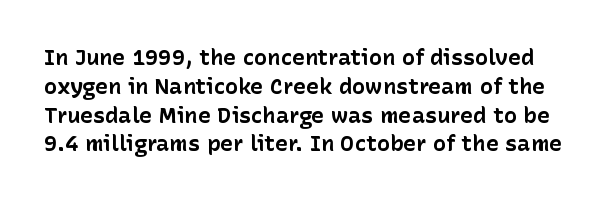
{"italic": "no", "bold": "yes", "underline": "no", "line_spacing": "normal", "line_spacing_ratio": 1.31, "letter_spacing": "normal", "letter_spacing_em": 0.0, "glyph_px": 22}
